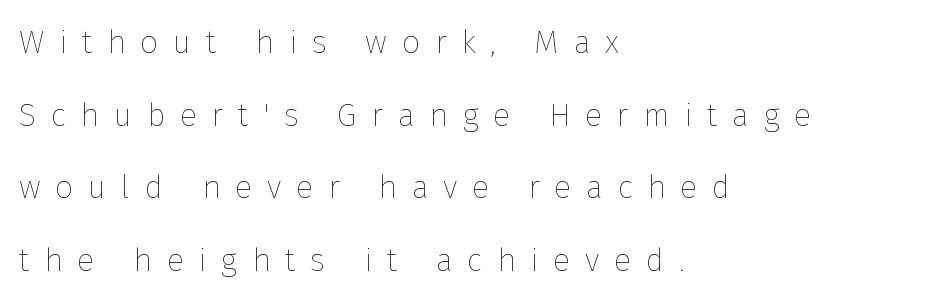
The image shows 32 px thin type, upright; set left-aligned, loose line spacing (2.27x), unusually wide letter spacing (+0.46 em), not underlined; low stroke contrast and a medium x-height.
